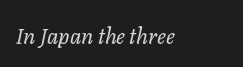
The horizontal fit of the characters is conventional and even. The typography opts for an oblique posture over an upright one. Underline: absent. Letters have the restrained weight of plain body copy at most.
